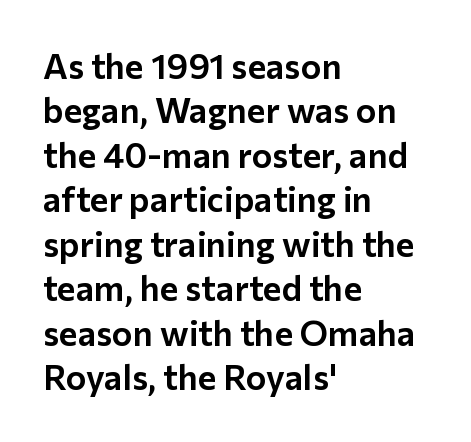
The glyphs in this specimen are sans serif. You can tell it's not italic because the verticals are truly vertical. Proportional: the letters do not fall into vertical columns. Compared with typical paragraphs, the rows here are spaced about the same.
